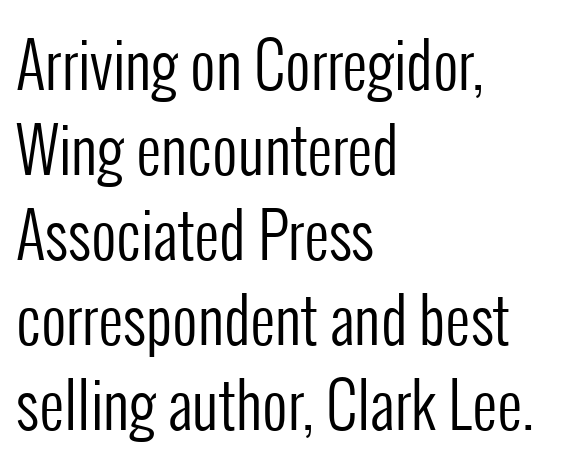
{"serif": "no", "italic": "no", "bold": "no", "weight": "regular", "width": "condensed", "stroke_contrast": "low", "x_height": "medium", "monospaced": "no", "underline": "no", "align": "left", "line_spacing": "normal", "line_spacing_ratio": 1.37, "letter_spacing": "normal", "letter_spacing_em": 0.0, "glyph_px": 62}
